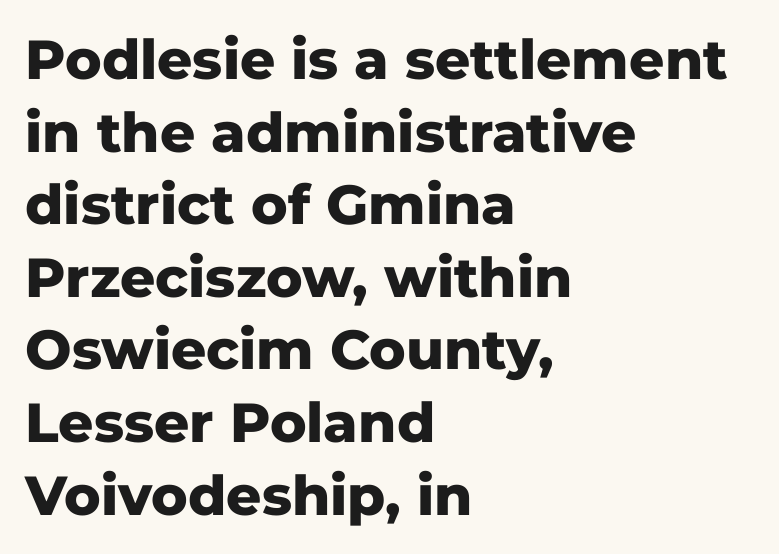
The image shows 55 px heavy sans-serif type, upright; set left-aligned, normal line spacing (1.32x), normal letter spacing, not underlined; low stroke contrast and a medium x-height.
